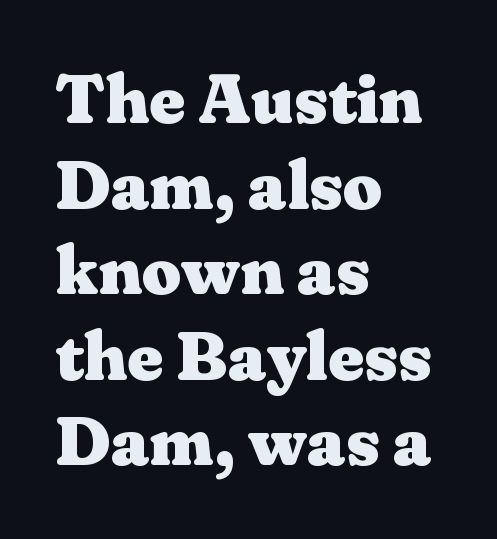
The image shows 69 px heavy, wide serif type, upright; set left-aligned, line spacing 1.24x, normal letter spacing, not underlined; medium stroke contrast and a medium x-height.
